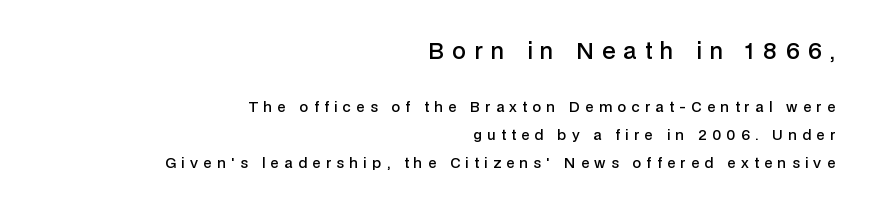
The gaps between neighbouring characters are conspicuously large. This sample is right-justified, so line beginnings fall wherever the words allow. Regarding leading, the lines here are spaced well apart. In this sample the first text group is rendered at the bigger scale. Underlining? Definitely not there. A fair bit of extra ink — the face is semibold, not bold.
